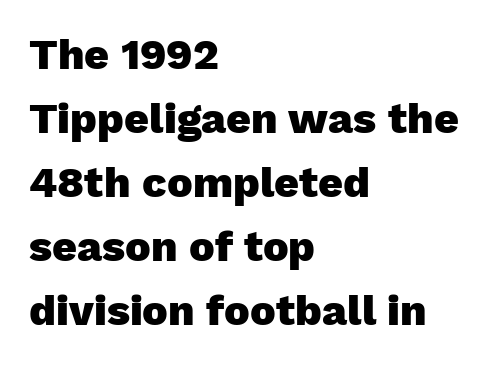
The image shows 43 px heavy sans-serif type, upright; set left-aligned, normal line spacing (1.49x), normal letter spacing, not underlined; low stroke contrast and a medium x-height.
